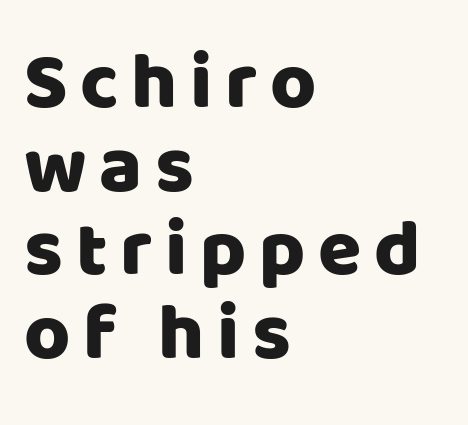
The lines are packed closely together with very little leading. Every stem runs plumb, perpendicular to the baseline. Do the characters align in a grid? No, the font is proportional. This sample uses a sans-serif face. A clean baseline with only descenders dipping below it. Where is the straight margin? On the left.
